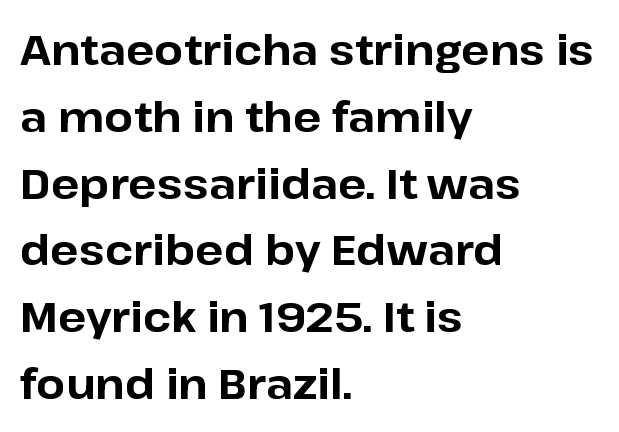
The image shows 42 px bold sans-serif type, upright; set left-aligned, normal line spacing (1.59x), normal letter spacing, not underlined; low stroke contrast and a medium x-height.
